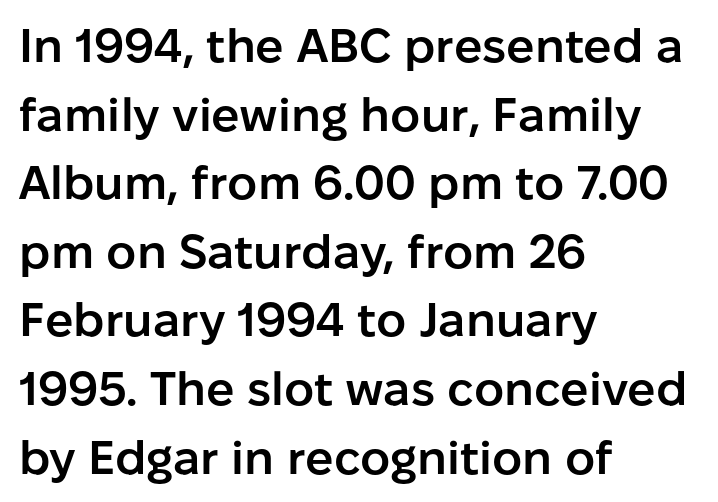
The rendering anchors every line to the left-hand side. This is sans-serif lettering, the kind often seen on screens and signage. If you measured baseline to baseline, you'd find a middling distance. This rendering features lettering with no underline. The gaps between neighbouring characters are ordinary and unremarkable.
